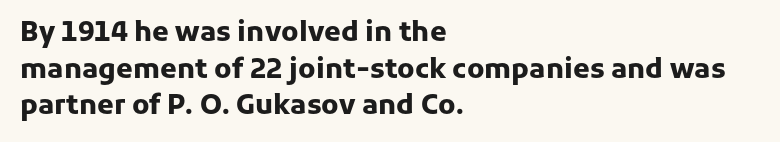
{"italic": "no", "bold": "yes", "underline": "no", "align": "left", "line_spacing": "normal", "line_spacing_ratio": 1.36, "letter_spacing": "normal", "letter_spacing_em": 0.0, "glyph_px": 27}
